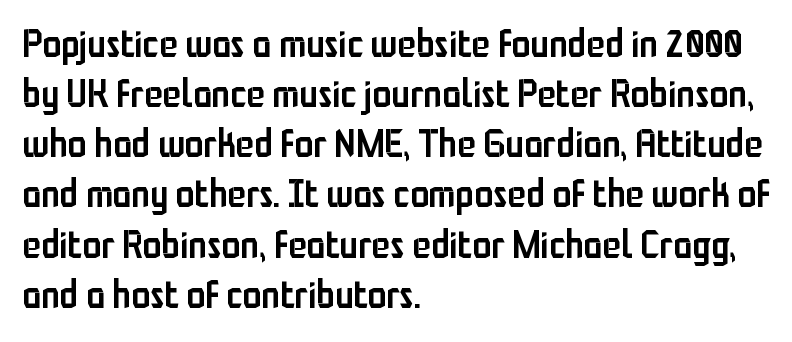
The image shows 38 px semibold, condensed sans-serif type, upright; set left-aligned, normal line spacing (1.32x), normal letter spacing, not underlined; low stroke contrast and a medium x-height.
